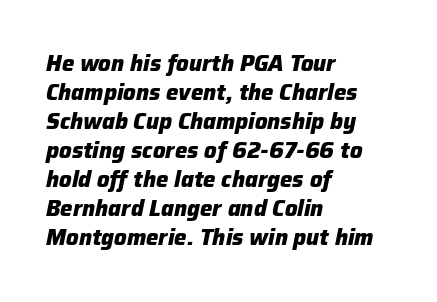
These lines were composed using italics. The horizontal fit of the characters is conventional and even. Notice how the passage keeps a crisp vertical edge on the left only. What's the leading like? Ordinary, nothing unusual. The string is rendered with underlining switched off.
